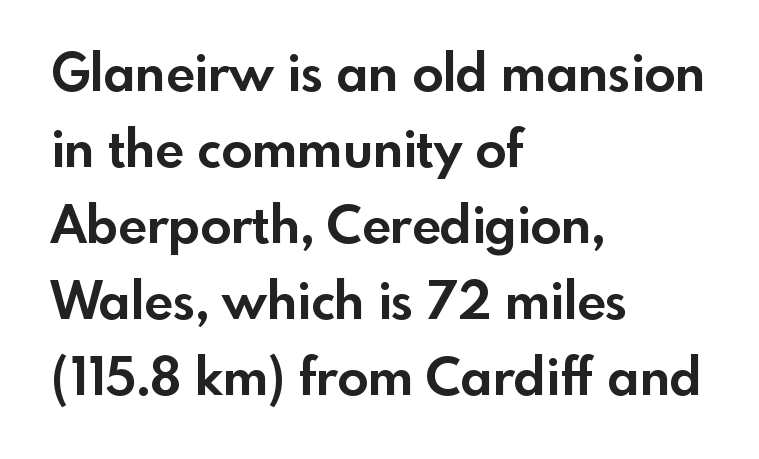
The image shows 51 px bold sans-serif type, upright; set left-aligned, normal line spacing (1.49x), normal letter spacing, not underlined; a small x-height.
